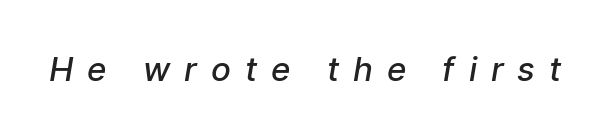
Q: Is the text bold? A: Semi-bold.
Q: Is the typeface a serif or a sans-serif typeface? A: Sans-serif.
Q: Is the text underlined? A: No.
Q: Is the spacing between letters normal or unusually wide? A: Unusually wide.
Q: Width (condensed, normal, or wide)? A: Normal.
Q: Stroke contrast? A: Low.
Q: x-height? A: Medium.
Q: Monospaced? A: No.
